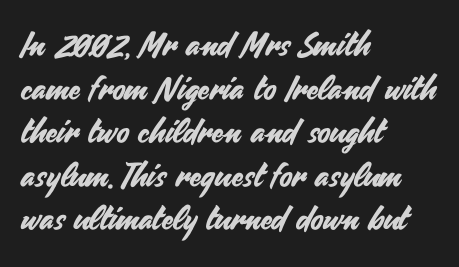
{"serif": "no", "width": "normal", "stroke_contrast": "medium", "x_height": "small", "monospaced": "no", "underline": "no", "align": "left", "line_spacing": "normal", "line_spacing_ratio": 1.32, "letter_spacing": "normal", "letter_spacing_em": 0.0, "glyph_px": 33}
